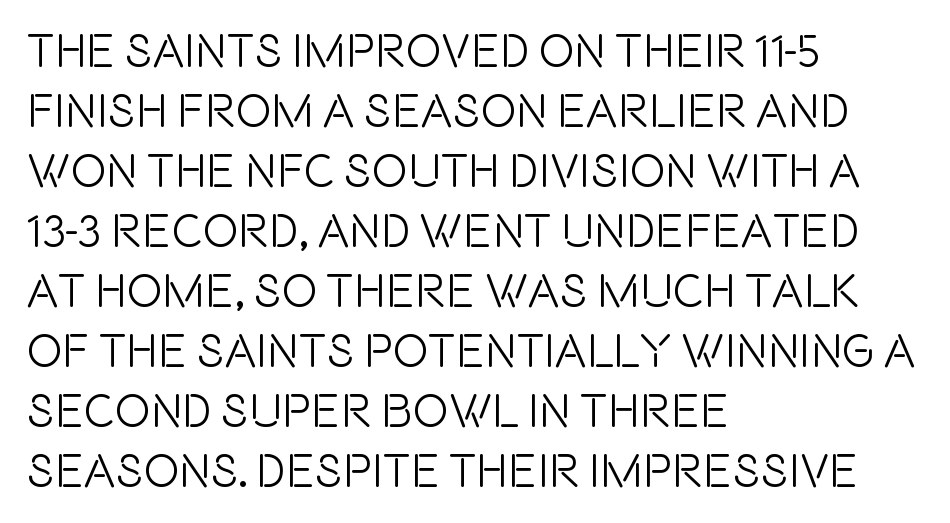
The image shows 48 px condensed sans-serif type, upright; set left-aligned, normal line spacing (1.25x), normal letter spacing, not underlined; a large x-height.
